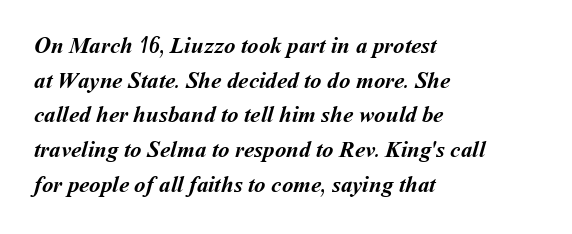
{"bold": "yes", "underline": "no", "align": "left", "line_spacing": "normal", "line_spacing_ratio": 1.51, "letter_spacing": "normal", "letter_spacing_em": 0.0, "glyph_px": 23}
